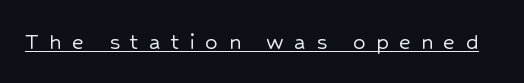
Q: Is the text italic (slanted)? A: No, it is upright.
Q: Is the text underlined? A: Yes.
Q: Is the spacing between letters normal or unusually wide? A: Unusually wide.
